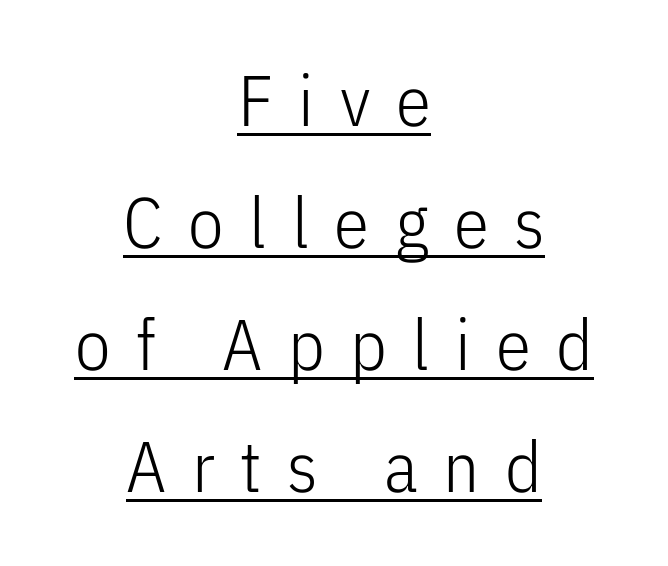
Designer's note — italics off, roman on. The rendering inserts visible extra space after every character. Centered paragraph, ragged on both sides. The passage shown is typed in a proportional face where columns would drift. Font category for this specimen: sans-serif.
